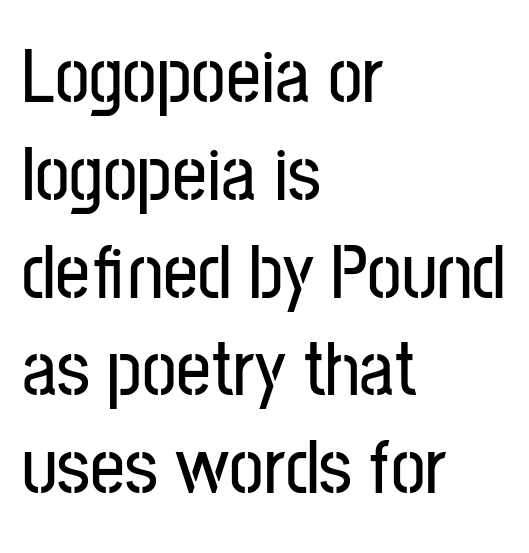
Q: Is the text italic (slanted)? A: No, it is upright.
Q: Is the typeface a serif or a sans-serif typeface? A: Sans-serif.
Q: Is the text underlined? A: No.
Q: How is the paragraph aligned? A: Left-aligned.
Q: Is the spacing between letters normal or unusually wide? A: Normal.
Q: Is the spacing between lines tight, normal or loose? A: Normal.
Q: Width (condensed, normal, or wide)? A: Condensed.
Q: Stroke contrast? A: Low.
Q: x-height? A: Medium.
Q: Monospaced? A: No.
